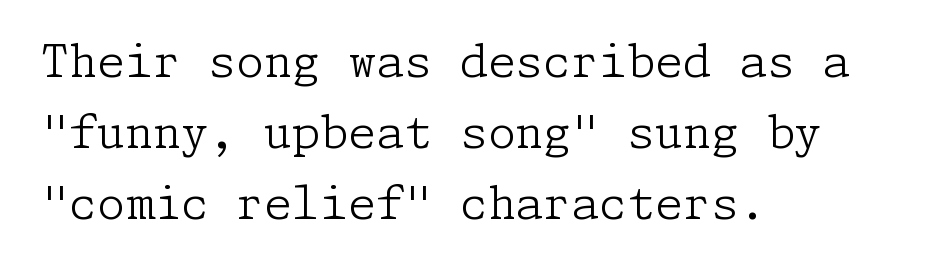
Horizontally, the lines are justified to the leading edge only. Characters follow at the spacing the type designer built in. Has an underline been added? It has not. Vertical stems look standard width or narrower in stroke. The rendering uses a moderate line-height, typical for paragraphs.
